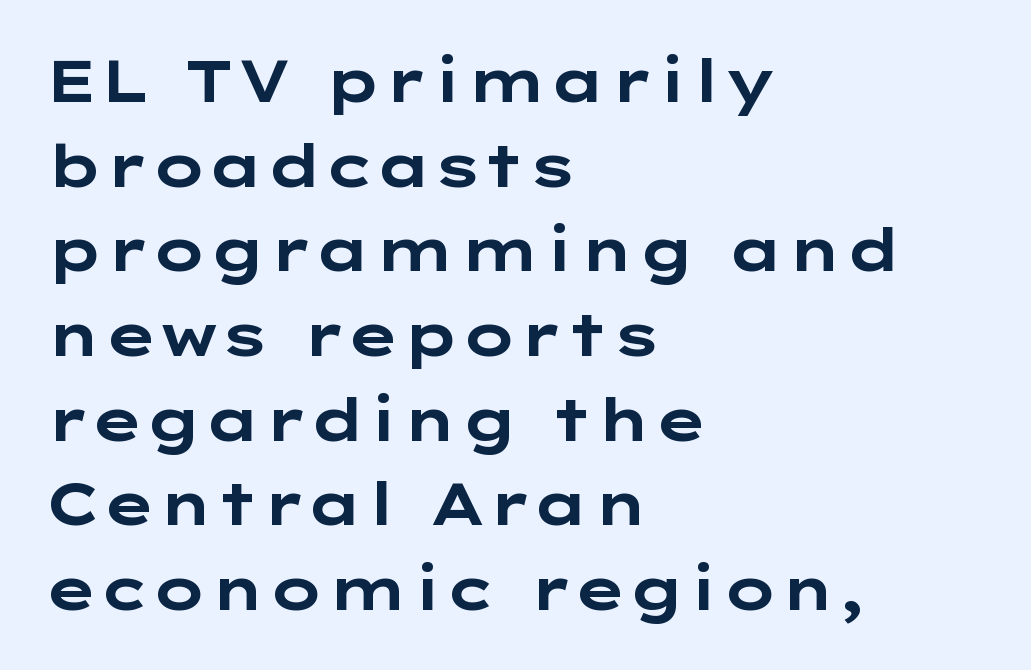
Q: Is the text bold? A: Yes.
Q: Is the text italic (slanted)? A: No, it is upright.
Q: Is the typeface a serif or a sans-serif typeface? A: Sans-serif.
Q: Is the text underlined? A: No.
Q: How is the paragraph aligned? A: Left-aligned.
Q: Is the spacing between letters normal or unusually wide? A: Normal.
Q: Is the spacing between lines tight, normal or loose? A: Normal.
Q: Width (condensed, normal, or wide)? A: Wide.
Q: Stroke contrast? A: Low.
Q: x-height? A: Medium.
